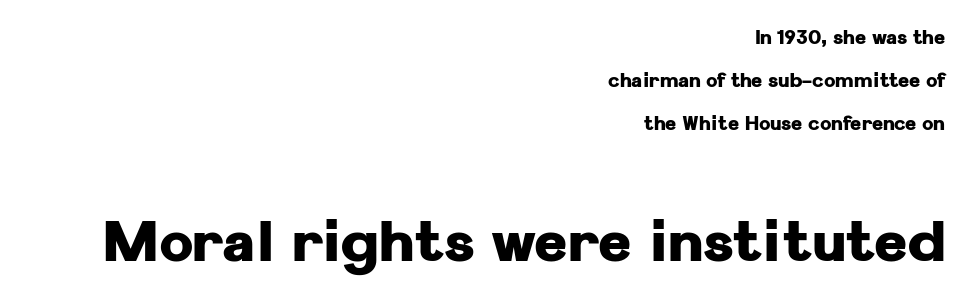
The image shows 57 px heavy sans-serif type, upright; set right-aligned, loose line spacing (2.27x), normal letter spacing, not underlined; the second (bottom) block is 3.0x larger; low stroke contrast and a medium x-height.
